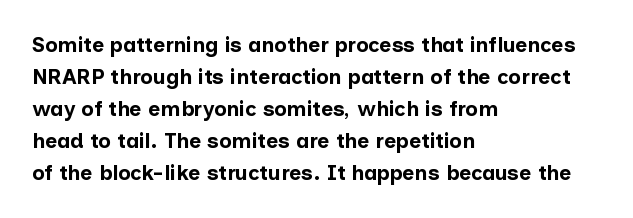
{"italic": "no", "bold": "yes", "underline": "no", "align": "left", "line_spacing": "normal", "line_spacing_ratio": 1.52, "letter_spacing": "normal", "letter_spacing_em": 0.0, "glyph_px": 21}
